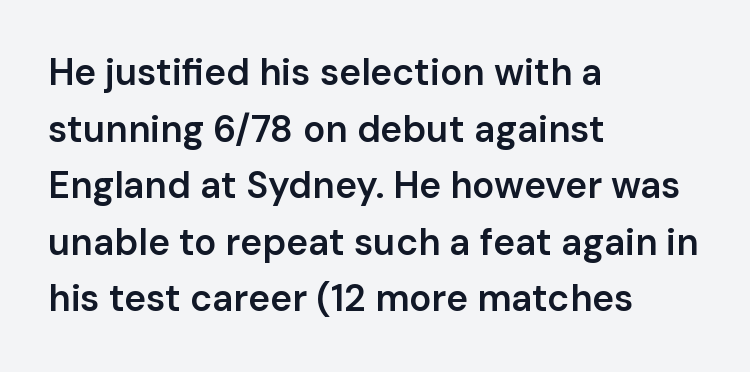
The image shows 37 px semibold sans-serif type, upright; set left-aligned, normal line spacing (1.53x), normal letter spacing, not underlined; low stroke contrast and a medium x-height.
